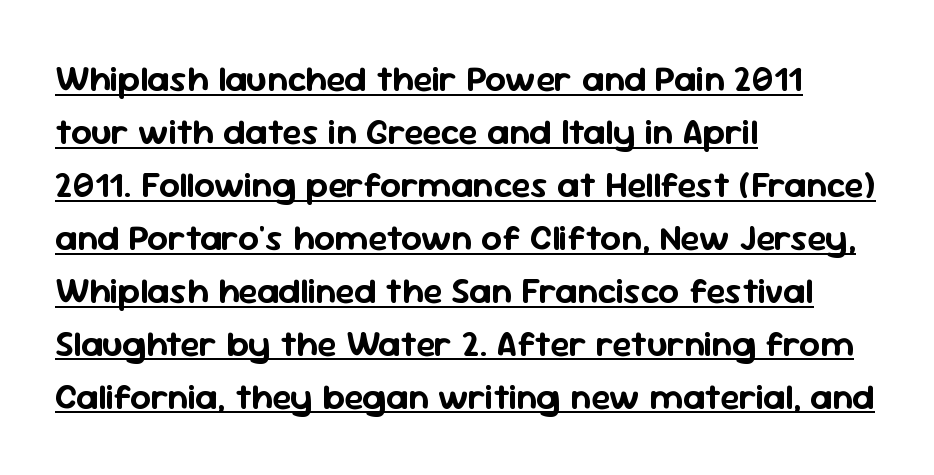
{"serif": "no", "italic": "no", "width": "normal", "stroke_contrast": "low", "x_height": "medium", "monospaced": "no", "underline": "yes", "align": "left", "line_spacing": "normal", "line_spacing_ratio": 1.47, "letter_spacing": "normal", "letter_spacing_em": 0.0, "glyph_px": 36}
